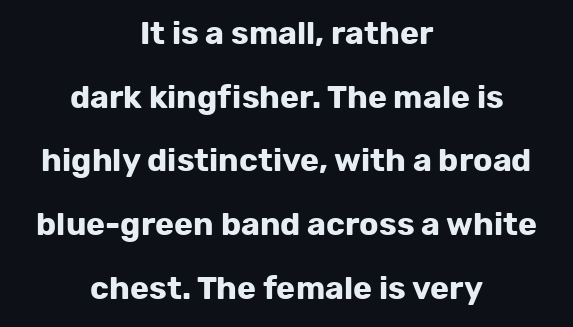
The image shows 32 px bold sans-serif type, upright; set centered, loose line spacing (1.99x), normal letter spacing, not underlined; low stroke contrast and a medium x-height.
